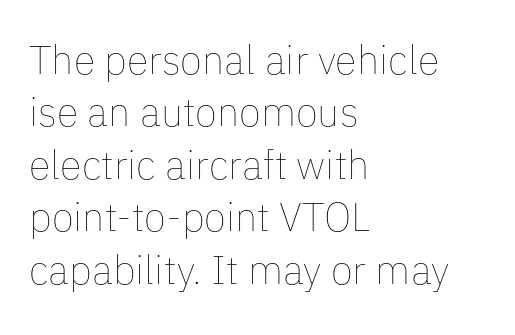
The image shows 40 px thin type, upright; set left-aligned, normal line spacing (1.31x), normal letter spacing, not underlined; low stroke contrast and a medium x-height.
